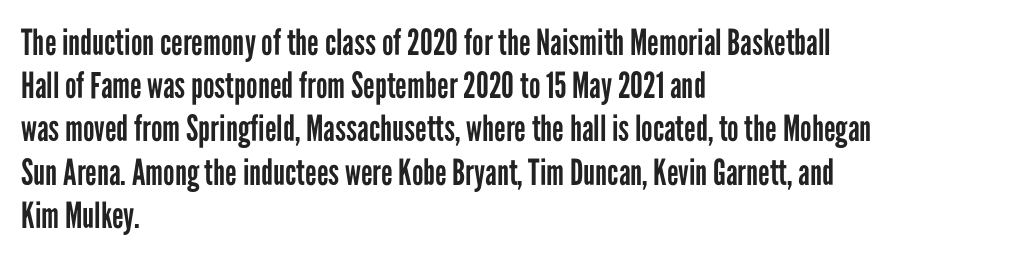
Q: Is the text bold? A: No.
Q: Is the text italic (slanted)? A: No, it is upright.
Q: Is the typeface a serif or a sans-serif typeface? A: Sans-serif.
Q: Is the text underlined? A: No.
Q: How is the paragraph aligned? A: Left-aligned.
Q: Is the spacing between letters normal or unusually wide? A: Normal.
Q: Width (condensed, normal, or wide)? A: Condensed.
Q: Stroke contrast? A: Low.
Q: x-height? A: Medium.
Q: Monospaced? A: No.
